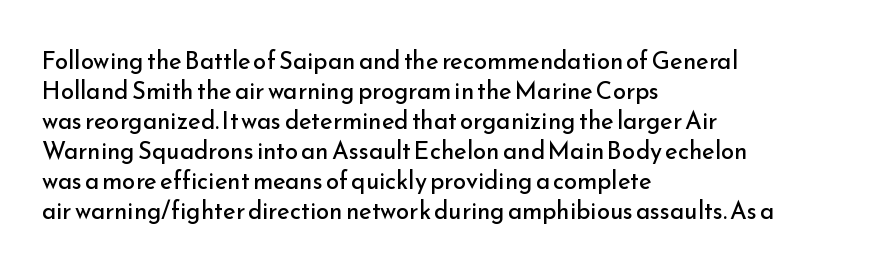
{"italic": "no", "bold": "no", "underline": "no", "align": "left", "line_spacing": "normal", "line_spacing_ratio": 1.25, "letter_spacing": "normal", "letter_spacing_em": 0.0, "glyph_px": 24}
